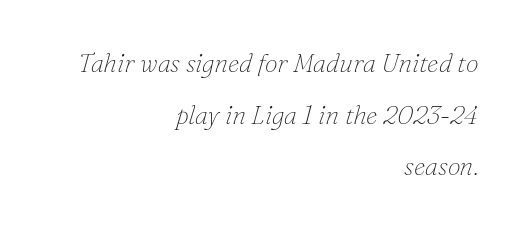
Q: Is the text bold? A: No.
Q: Is the text italic (slanted)? A: Yes, it leans right by about 16 degrees.
Q: Is the text underlined? A: No.
Q: How is the paragraph aligned? A: Right-aligned.
Q: Is the spacing between letters normal or unusually wide? A: Normal.
Q: Is the spacing between lines tight, normal or loose? A: Loose.
